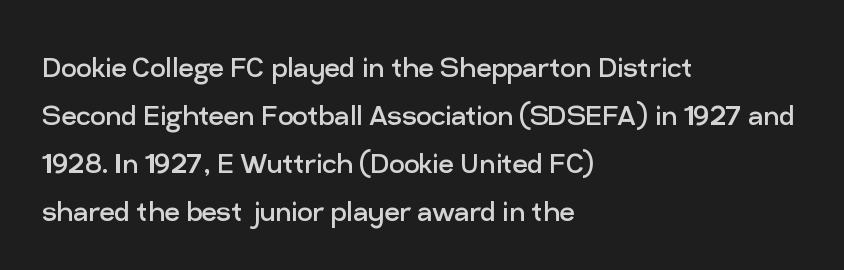
Italic? Not at all — the glyphs are vertical. The rendering uses natural spacing where letterforms have individual widths. Leftover space on each line is placed entirely after the last word. The horizontal fit of the characters is conventional and even. Does the type have serifs? No, each stem ends abruptly. Compared with a typical body face, this is equally light or lighter still.
